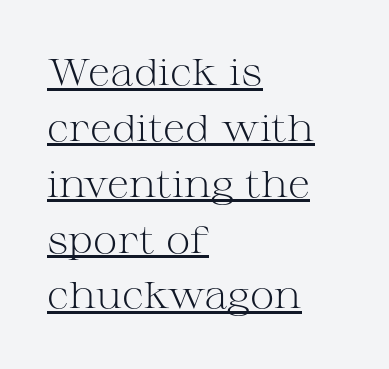
Q: Is the text bold? A: No.
Q: Is the text italic (slanted)? A: No, it is upright.
Q: Is the typeface a serif or a sans-serif typeface? A: Serif.
Q: Is the text underlined? A: Yes.
Q: How is the paragraph aligned? A: Left-aligned.
Q: Is the spacing between letters normal or unusually wide? A: Normal.
Q: Is the spacing between lines tight, normal or loose? A: Normal.
Q: Width (condensed, normal, or wide)? A: Wide.
Q: Stroke contrast? A: Medium.
Q: x-height? A: Medium.
Q: Monospaced? A: No.
